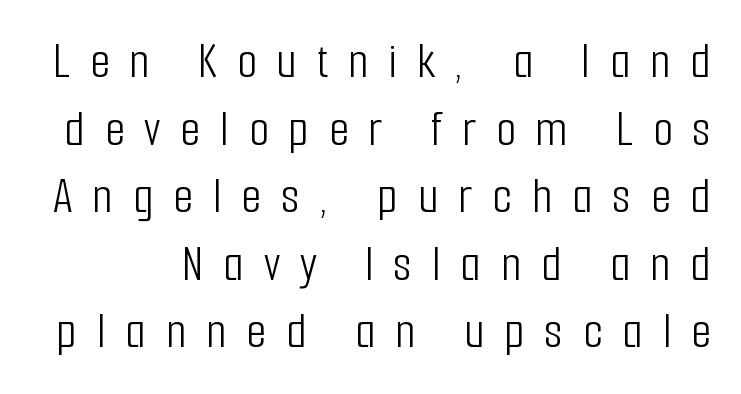
The image shows 52 px light, condensed sans-serif type, upright; set normal line spacing (1.3x), unusually wide letter spacing (+0.38 em), not underlined; low stroke contrast and a medium x-height.
